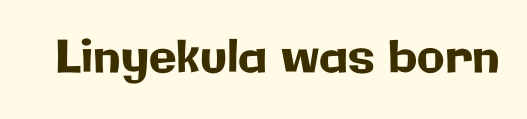
Examine the stroke ends and you'll find no serifs. The letters sit at their default tracking, neither squeezed nor spread. A typesetter would call this proportional, since set widths differ per character. Vertical strokes here are truly vertical. Underlining? Definitely not there.
